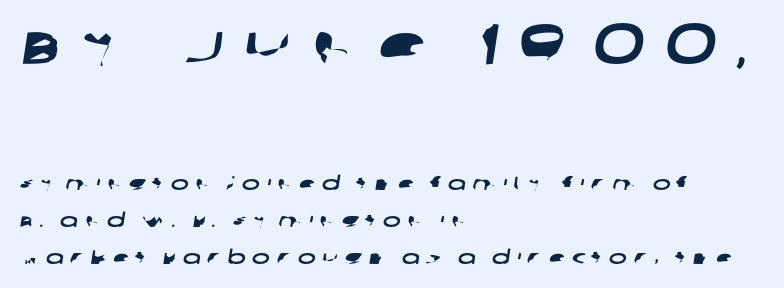
{"serif": "no", "width": "wide", "stroke_contrast": "low", "x_height": "large", "monospaced": "no", "underline": "no", "align": "left", "line_spacing": "loose", "line_spacing_ratio": 1.94, "letter_spacing": "wide", "letter_spacing_em": 0.34, "larger_block": "first", "size_ratio": 3.0, "glyph_px": 57}
